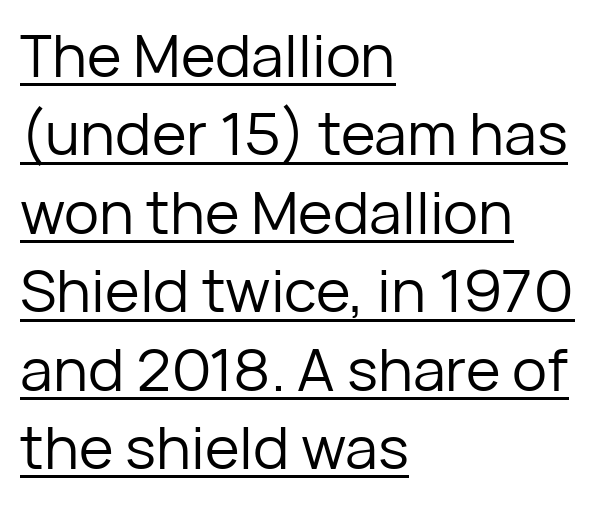
{"serif": "no", "italic": "no", "bold": "no", "weight": "regular", "width": "normal", "stroke_contrast": "low", "x_height": "medium", "monospaced": "no", "underline": "yes", "align": "left", "line_spacing": "normal", "line_spacing_ratio": 1.33, "letter_spacing": "normal", "letter_spacing_em": 0.0, "glyph_px": 59}
